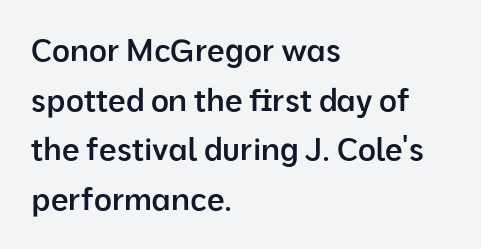
Q: Is the text bold? A: Semi-bold.
Q: Is the text italic (slanted)? A: No, it is upright.
Q: Is the typeface a serif or a sans-serif typeface? A: Sans-serif.
Q: Is the text underlined? A: No.
Q: How is the paragraph aligned? A: Left-aligned.
Q: Is the spacing between letters normal or unusually wide? A: Normal.
Q: Is the spacing between lines tight, normal or loose? A: Normal.
Q: Width (condensed, normal, or wide)? A: Normal.
Q: Stroke contrast? A: Low.
Q: x-height? A: Medium.
Q: Monospaced? A: No.
